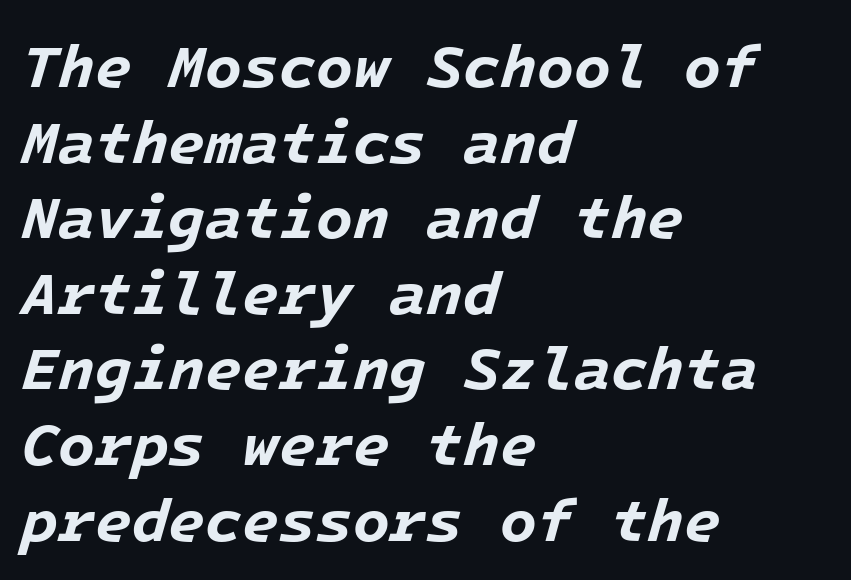
The image shows 60 px bold type, italic (leaning right), monospaced; set left-aligned, normal line spacing (1.26x), normal letter spacing, not underlined; low stroke contrast and a medium x-height.
